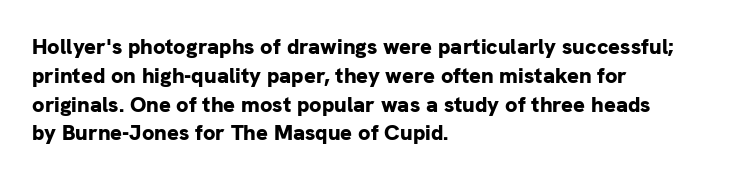
The image shows 22 px bold type, upright; set left-aligned, normal line spacing (1.31x), normal letter spacing, not underlined.
